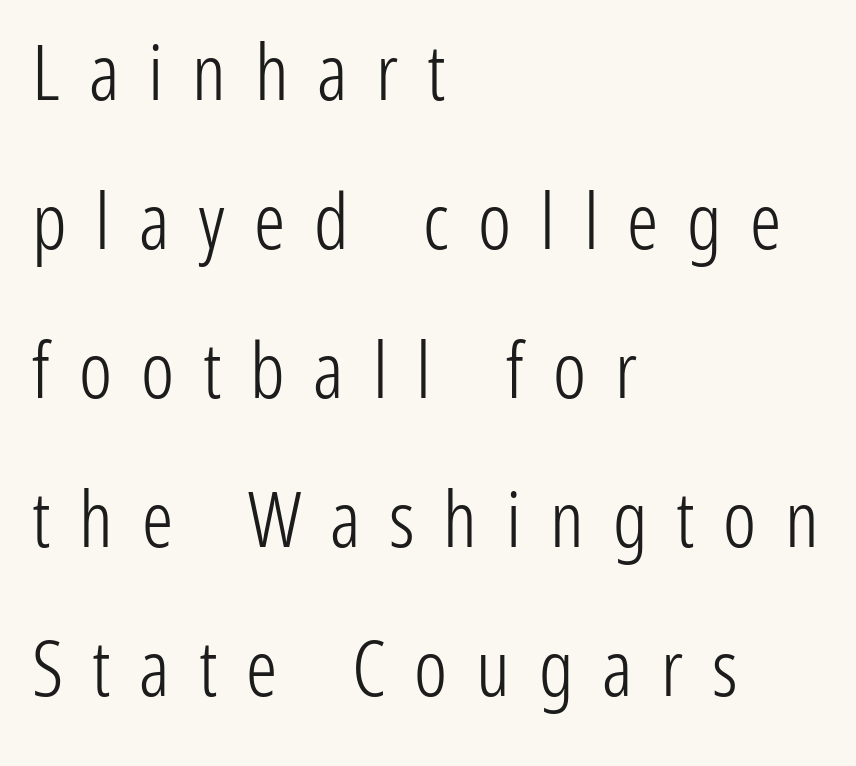
{"serif": "no", "italic": "no", "bold": "no", "weight": "light", "width": "condensed", "stroke_contrast": "low", "x_height": "medium", "monospaced": "no", "underline": "no", "align": "left", "line_spacing": "loose", "line_spacing_ratio": 1.91, "letter_spacing": "wide", "letter_spacing_em": 0.37, "glyph_px": 78}
